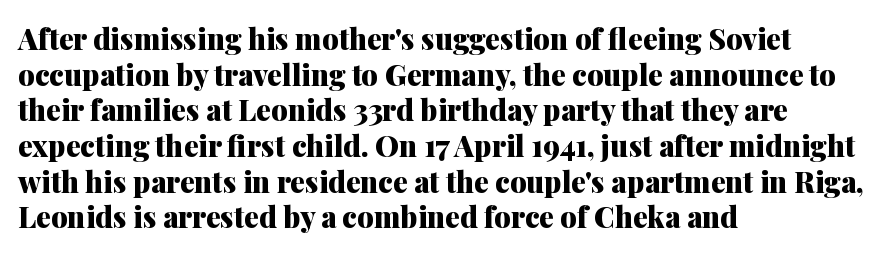
Q: Is the text bold? A: Yes.
Q: Is the text italic (slanted)? A: No, it is upright.
Q: Is the typeface a serif or a sans-serif typeface? A: Serif.
Q: Is the text underlined? A: No.
Q: How is the paragraph aligned? A: Left-aligned.
Q: Is the spacing between letters normal or unusually wide? A: Normal.
Q: Width (condensed, normal, or wide)? A: Normal.
Q: Stroke contrast? A: Medium.
Q: x-height? A: Medium.
Q: Monospaced? A: No.
